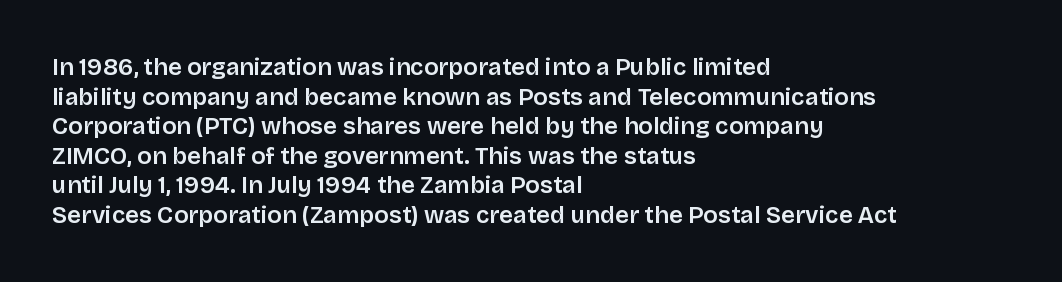
The image shows 24 px text type, upright; set left-aligned, line spacing 1.23x, normal letter spacing, not underlined.
